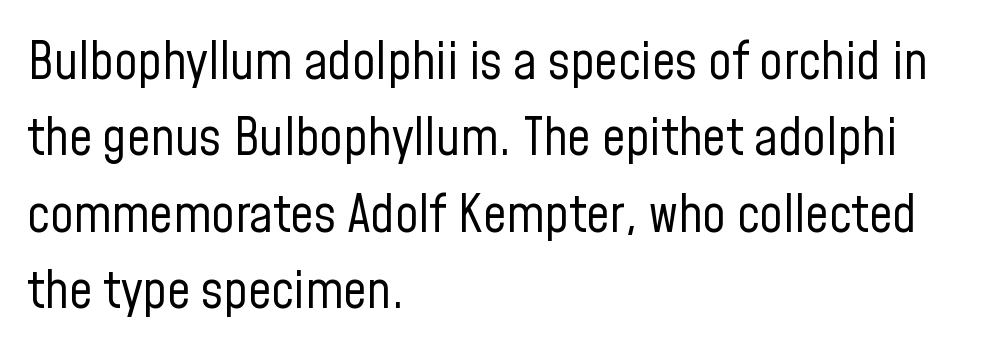
The image shows 52 px regular-weight, condensed sans-serif type, upright; set left-aligned, normal line spacing (1.47x), normal letter spacing, not underlined; low stroke contrast and a medium x-height.
